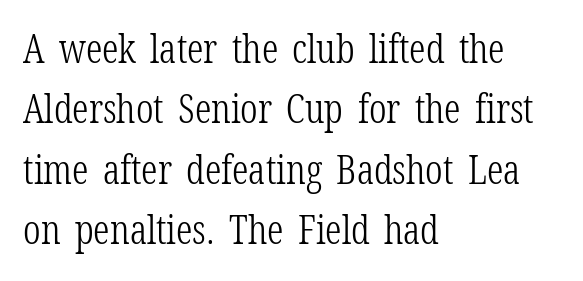
The image shows 40 px light, condensed serif type, upright; set left-aligned, normal line spacing (1.51x), normal letter spacing, not underlined; low stroke contrast and a medium x-height.
